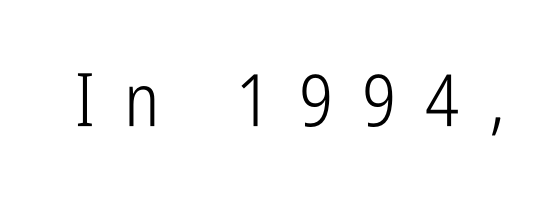
Q: Is the text bold? A: No.
Q: Is the text italic (slanted)? A: No, it is upright.
Q: Is the typeface a serif or a sans-serif typeface? A: Sans-serif.
Q: Is the text underlined? A: No.
Q: Is the spacing between letters normal or unusually wide? A: Unusually wide.
Q: Width (condensed, normal, or wide)? A: Condensed.
Q: Stroke contrast? A: Low.
Q: x-height? A: Medium.
Q: Monospaced? A: No.
